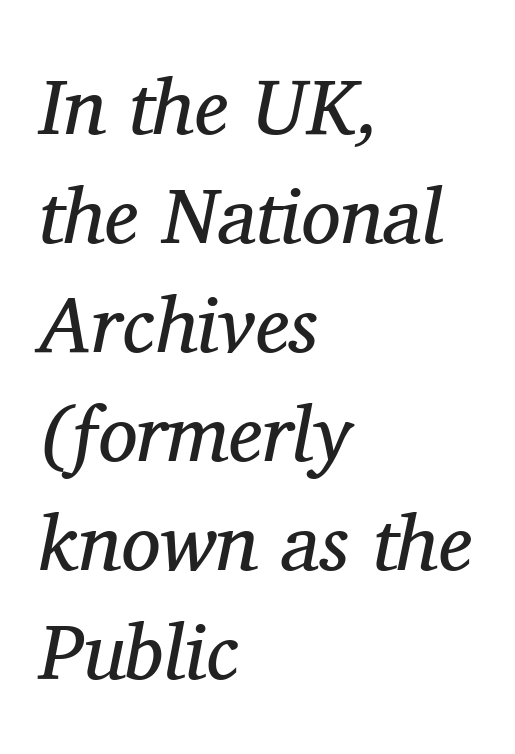
The rendering uses natural spacing where letterforms have individual widths. Summary of vertical rhythm: regular, with standard interline spacing. The typography opts for an oblique posture over an upright one. On a weight scale, this lands at 450 or below. A classic flush-left, rag-right setting is used for this passage. What kind of face is this? One with serifs.
